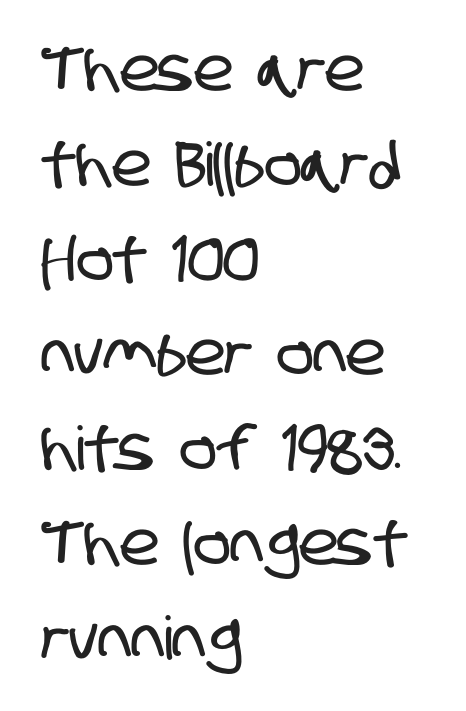
Spacing verdict: proportional, widths tailored to each character. Is the block centered? No — it sits flush against the left margin. In terms of letterspacing, this is plain default setting. Summary of vertical rhythm: regular, with standard interline spacing.
